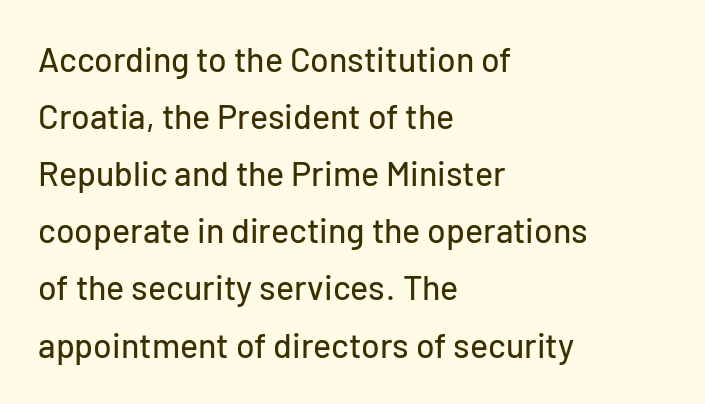
Q: Is the text italic (slanted)? A: No, it is upright.
Q: Is the typeface a serif or a sans-serif typeface? A: Sans-serif.
Q: Is the text underlined? A: No.
Q: How is the paragraph aligned? A: Left-aligned.
Q: Is the spacing between letters normal or unusually wide? A: Normal.
Q: Is the spacing between lines tight, normal or loose? A: Normal.
Q: Width (condensed, normal, or wide)? A: Normal.
Q: Stroke contrast? A: Low.
Q: x-height? A: Medium.
Q: Monospaced? A: No.
